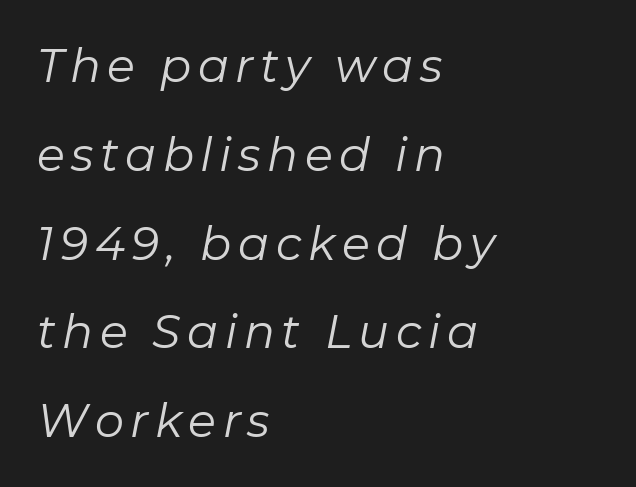
{"italic": "yes", "lean": "right", "slant_degrees": 11, "bold": "no", "weight": "regular", "width": "normal", "stroke_contrast": "low", "x_height": "medium", "monospaced": "no", "underline": "no", "align": "left", "line_spacing": "loose", "line_spacing_ratio": 1.93, "glyph_px": 46}
